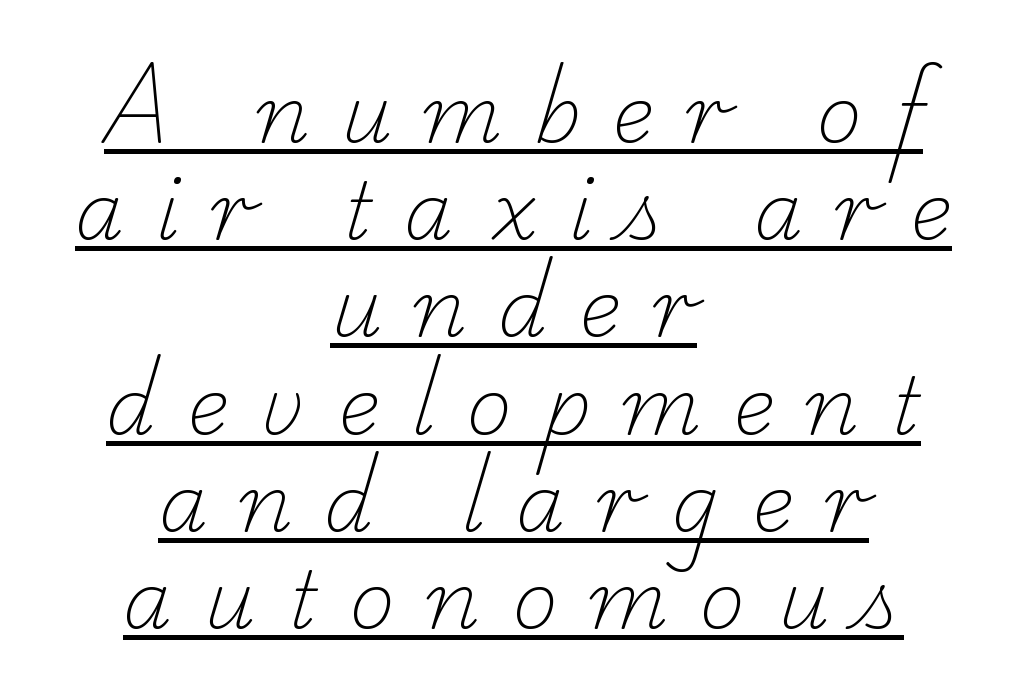
The image shows 79 px light serif type; set centered, line spacing 1.23x, unusually wide letter spacing (+0.4 em), underlined; low stroke contrast and a small x-height.
